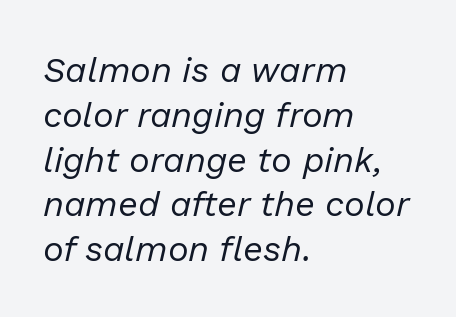
Q: Is the text bold? A: No.
Q: Is the text italic (slanted)? A: Yes, it leans right by about 13 degrees.
Q: Is the text underlined? A: No.
Q: How is the paragraph aligned? A: Left-aligned.
Q: Is the spacing between letters normal or unusually wide? A: Normal.
Q: Is the spacing between lines tight, normal or loose? A: Normal.
Q: Width (condensed, normal, or wide)? A: Normal.
Q: Stroke contrast? A: Low.
Q: x-height? A: Medium.
Q: Monospaced? A: No.
